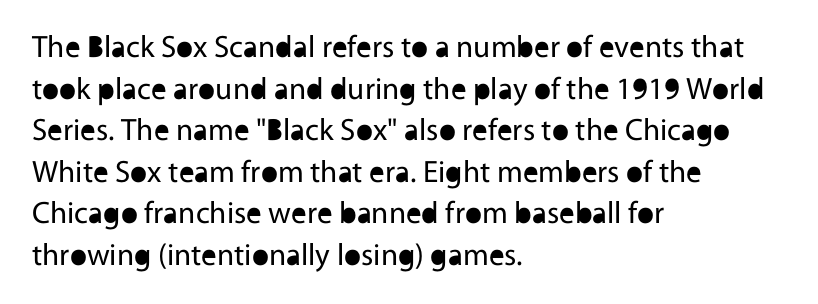
Proportional: the letters do not fall into vertical columns. Posture: straight, roman, zero tilt. Horizontal bands of white between lines are of average thickness. Students, note that the glyphs here touch the page at normal intervals. The typeface chosen for these lines omits serifs.
